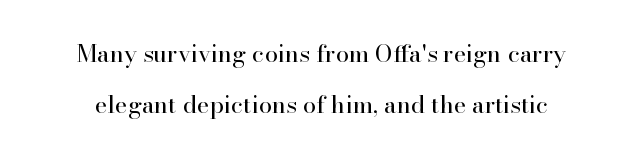
Q: Is the text bold? A: No.
Q: Is the text italic (slanted)? A: No, it is upright.
Q: Is the text underlined? A: No.
Q: Is the spacing between letters normal or unusually wide? A: Normal.
Q: Is the spacing between lines tight, normal or loose? A: Loose.
